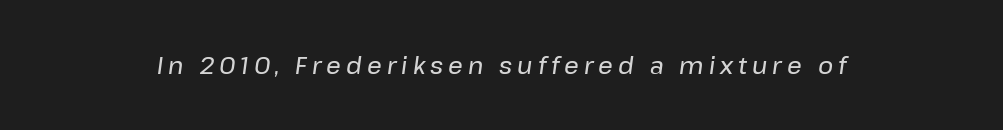
The image shows 23 px text type, italic (leaning right); set unusually wide letter spacing (+0.22 em), not underlined.
